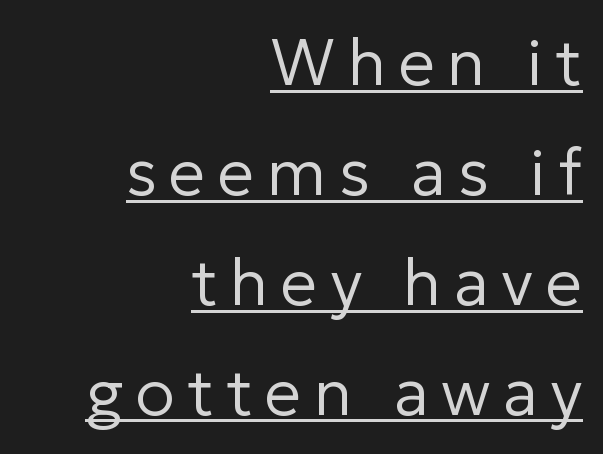
{"serif": "no", "italic": "no", "bold": "no", "weight": "regular", "width": "normal", "stroke_contrast": "low", "x_height": "medium", "monospaced": "no", "underline": "yes", "align": "right", "line_spacing": "normal", "line_spacing_ratio": 1.69, "glyph_px": 65}
